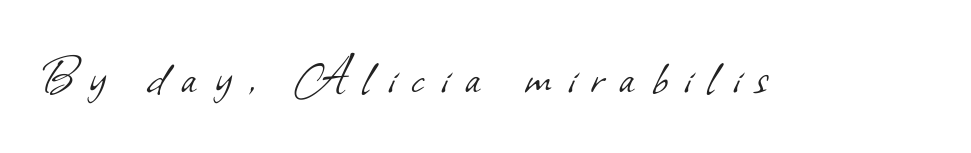
The image shows 58 px light sans-serif type; set unusually wide letter spacing (+0.29 em), not underlined; low stroke contrast and a small x-height.
